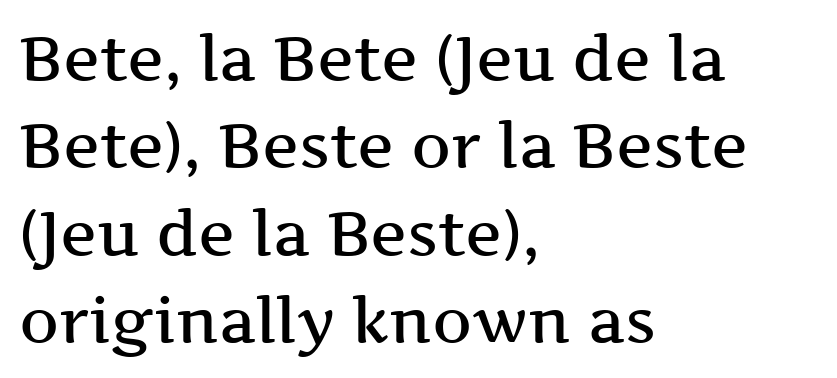
The image shows 62 px semibold, wide serif type, upright; set left-aligned, normal line spacing (1.41x), normal letter spacing, not underlined; medium stroke contrast and a medium x-height.
